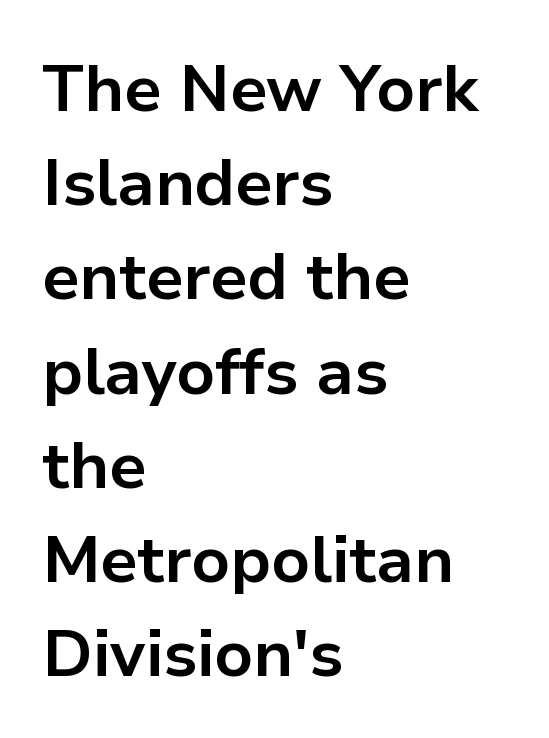
The gap between lines stays unmarked. Do the characters align in a grid? No, the font is proportional. Leading matches the norm, producing a regular column. Note: no serifs on the glyphs. Each line starts at the same left margin while the right side varies. These words are printed bold, with thick strokes throughout.
